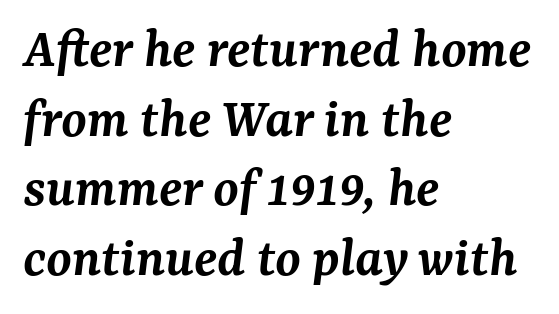
Q: Is the text bold? A: Semi-bold.
Q: Is the text italic (slanted)? A: Yes, it leans right by about 7 degrees.
Q: Is the typeface a serif or a sans-serif typeface? A: Serif.
Q: Is the text underlined? A: No.
Q: How is the paragraph aligned? A: Left-aligned.
Q: Is the spacing between letters normal or unusually wide? A: Normal.
Q: Width (condensed, normal, or wide)? A: Normal.
Q: Stroke contrast? A: Medium.
Q: x-height? A: Medium.
Q: Monospaced? A: No.
